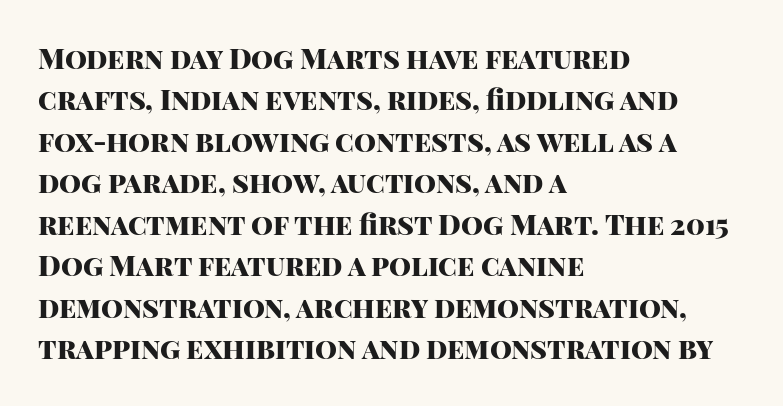
{"serif": "no", "italic": "no", "bold": "yes", "weight": "heavy", "width": "normal", "stroke_contrast": "high", "x_height": "large", "monospaced": "no", "underline": "no", "align": "left", "line_spacing": "normal", "line_spacing_ratio": 1.48, "letter_spacing": "normal", "letter_spacing_em": 0.0, "glyph_px": 28}
